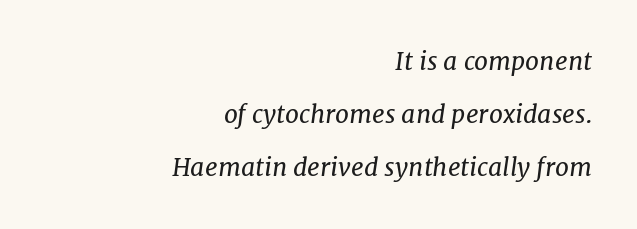
Short and long lines alike share a common ending point at right. Emphasis-style slanted type is in use. The letters sit at their default tracking, neither squeezed nor spread. Glance below the letters and you will spot only blank space.
